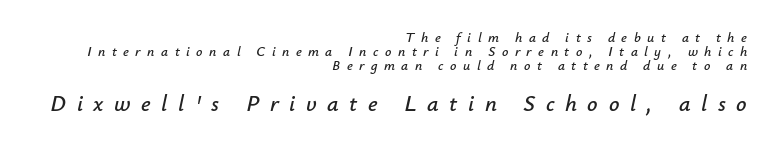
You get the small type first, then a jump to larger type. Summary of vertical rhythm: compact, with narrow interline spacing. Rule under the text: the space is simply empty. The passage shown has open, widely tracked lettering throughout.
